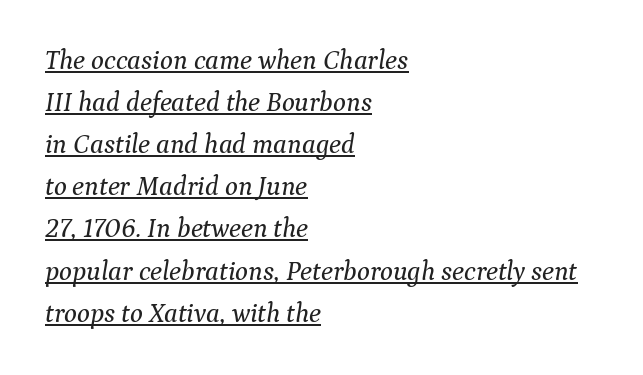
Q: Is the text italic (slanted)? A: Yes, it leans right by about 9 degrees.
Q: Is the text underlined? A: Yes.
Q: How is the paragraph aligned? A: Left-aligned.
Q: Is the spacing between letters normal or unusually wide? A: Normal.
Q: Is the spacing between lines tight, normal or loose? A: Normal.
